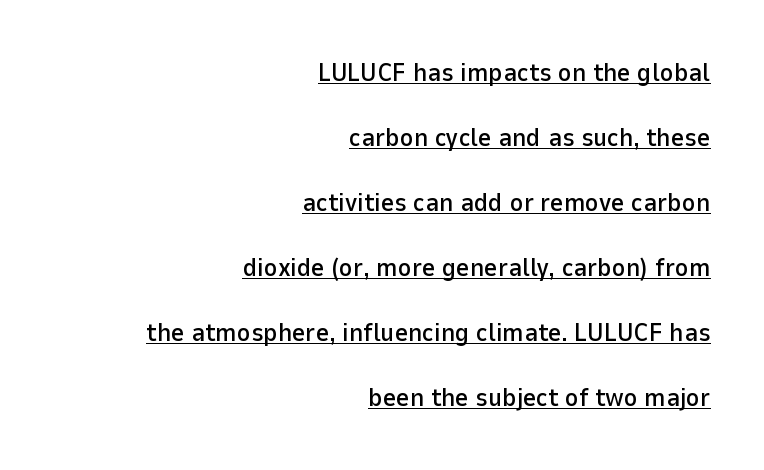
In CSS terms this would be text-align: right. Designer's note — italics off, roman on. No extra tracking has been applied to these lines. Each new line begins a long way beneath the previous one. Descenders here cross a horizontal rule under the line.
